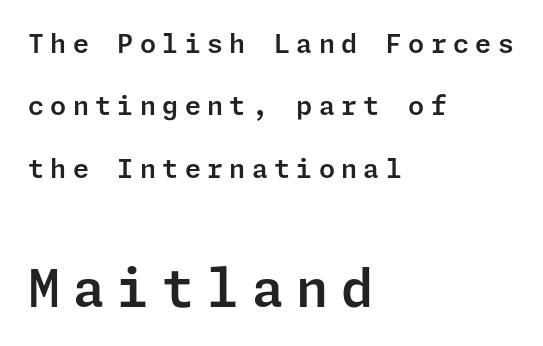
The ragged edge is on the right, which tells us the setting is flush left. Posture: vertical. The space beneath each line is pristine and unruled. Look at the glyph heights: the lower group is clearly the bigger setting.
